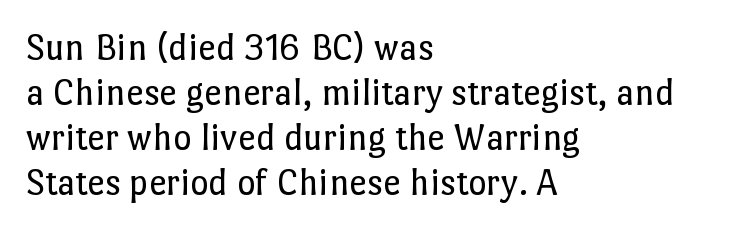
The image shows 39 px regular-weight type, upright; set left-aligned, tight line spacing (1.15x), normal letter spacing, not underlined; low stroke contrast and a medium x-height.
